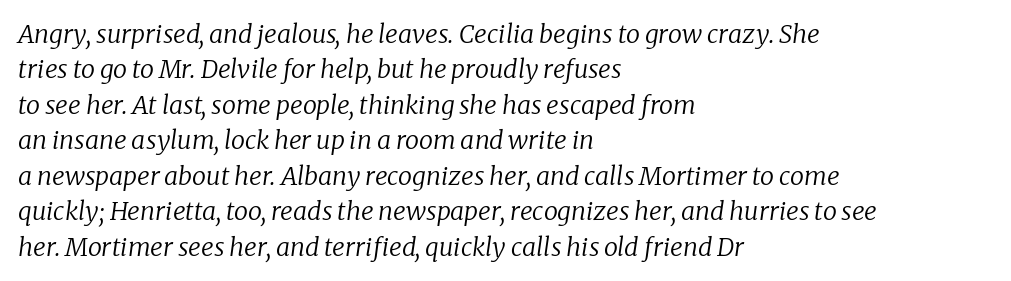
The image shows 25 px text type, italic (leaning right); set left-aligned, normal line spacing (1.42x), normal letter spacing, not underlined.
